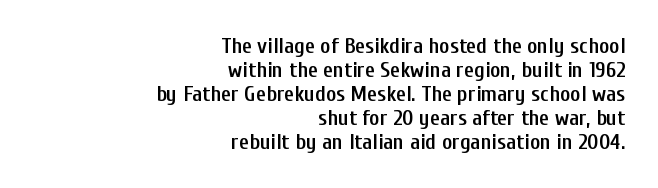
Q: Is the text bold? A: Semi-bold.
Q: Is the text italic (slanted)? A: No, it is upright.
Q: Is the text underlined? A: No.
Q: How is the paragraph aligned? A: Right-aligned.
Q: Is the spacing between letters normal or unusually wide? A: Normal.
Q: Is the spacing between lines tight, normal or loose? A: Tight.
